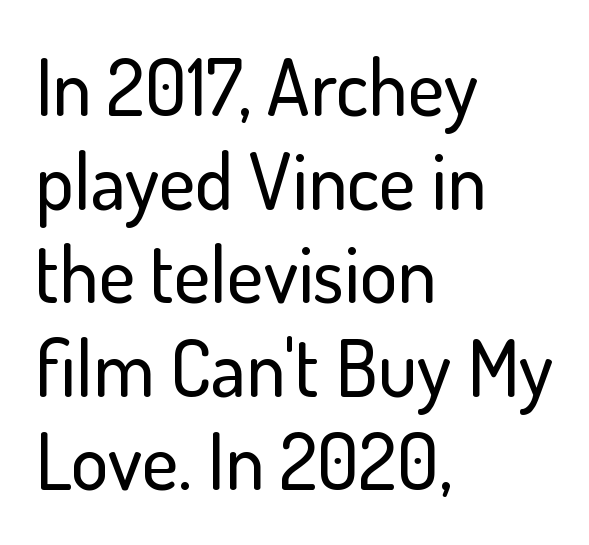
{"serif": "no", "italic": "no", "width": "normal", "stroke_contrast": "low", "x_height": "small", "monospaced": "no", "underline": "no", "align": "left", "line_spacing_ratio": 1.2, "letter_spacing": "normal", "letter_spacing_em": 0.0, "glyph_px": 78}
